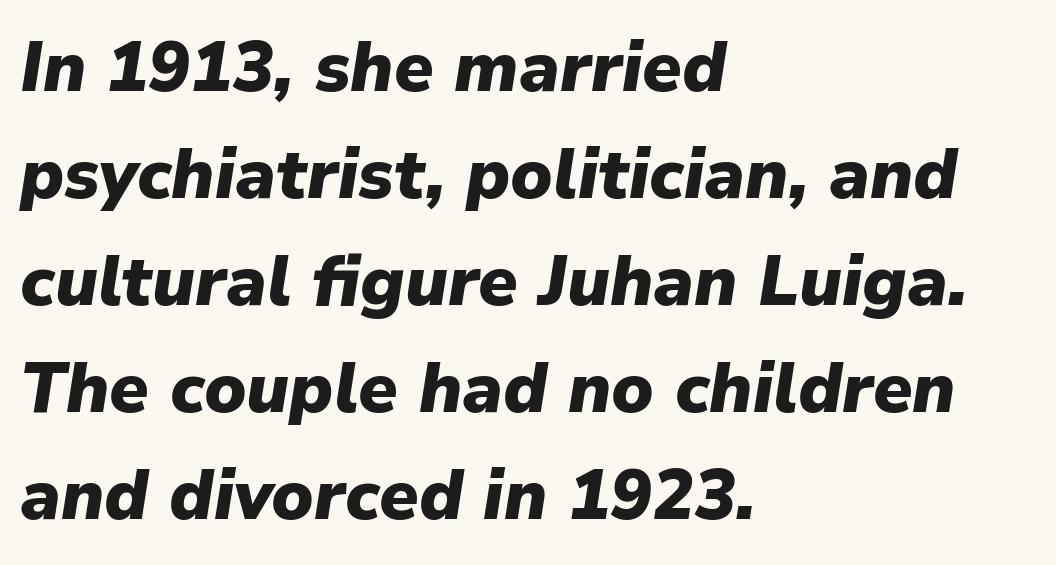
{"italic": "yes", "lean": "right", "slant_degrees": 9, "bold": "yes", "weight": "heavy", "width": "normal", "stroke_contrast": "low", "x_height": "medium", "monospaced": "no", "underline": "no", "align": "left", "line_spacing": "normal", "line_spacing_ratio": 1.53, "letter_spacing": "normal", "letter_spacing_em": 0.0, "glyph_px": 70}
